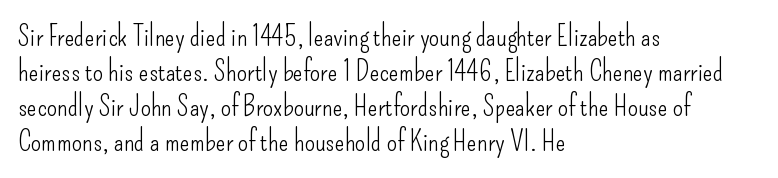
Q: Is the text bold? A: No.
Q: Is the text italic (slanted)? A: No, it is upright.
Q: Is the typeface a serif or a sans-serif typeface? A: Sans-serif.
Q: Is the text underlined? A: No.
Q: How is the paragraph aligned? A: Left-aligned.
Q: Is the spacing between letters normal or unusually wide? A: Normal.
Q: Width (condensed, normal, or wide)? A: Condensed.
Q: Stroke contrast? A: Low.
Q: x-height? A: Small.
Q: Monospaced? A: No.
